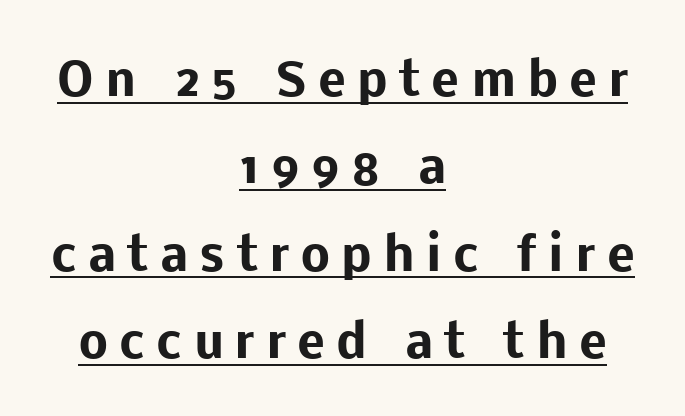
The image shows 46 px heavy sans-serif type, upright; set centered, loose line spacing (1.9x), unusually wide letter spacing (+0.25 em), underlined; low stroke contrast and a medium x-height.
